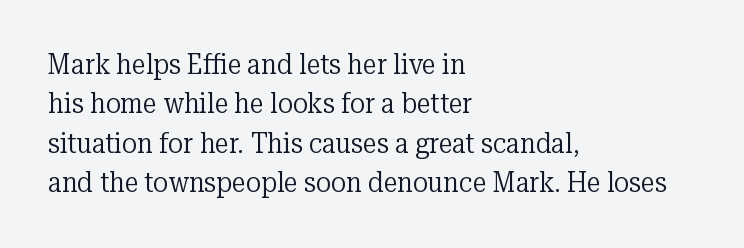
One-word summary of the alignment: left. Each row of text sits above clean, open space. Tracking here is standard; glyphs follow each other at the usual distance. Think of a printed novel: that variable character pitch is what you see here. These lines are composed in type with serifs.
